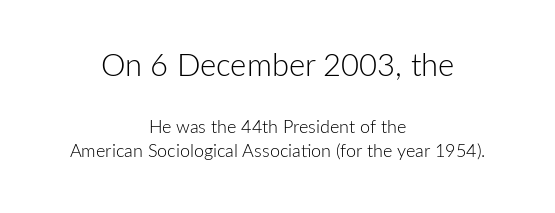
Style check: upright. This sample has the flowing, uneven cadence of proportional lettering. Unmarked baselines from the first word to the last. The face used here appears at its bigger size in the upper chunk. What kind of face is this? One without serifs — a sans.
